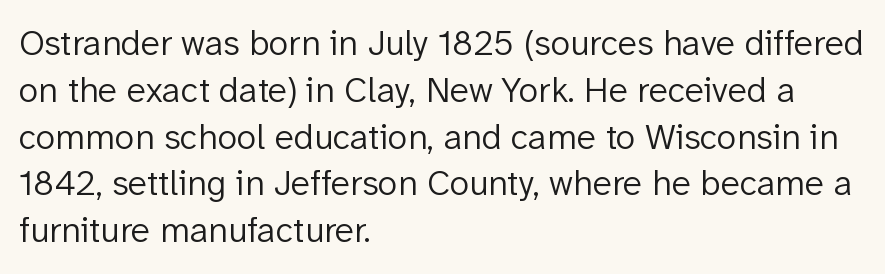
The line-height multiplier appears to be the usual default. The axis of the letterforms is exactly vertical. Honestly, there is no underline to notice here at all. The face used here is rendered with its standard letterfit.
